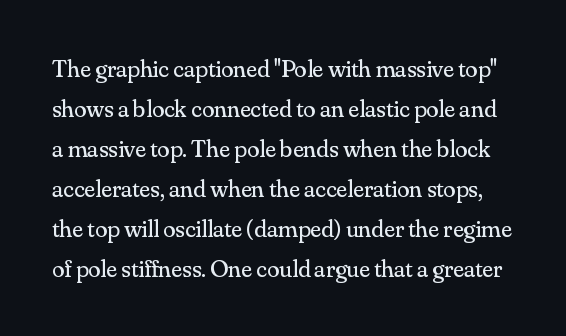
Q: Is the text bold? A: No.
Q: Is the text italic (slanted)? A: No, it is upright.
Q: Is the text underlined? A: No.
Q: Is the spacing between letters normal or unusually wide? A: Normal.
Q: Is the spacing between lines tight, normal or loose? A: Normal.
